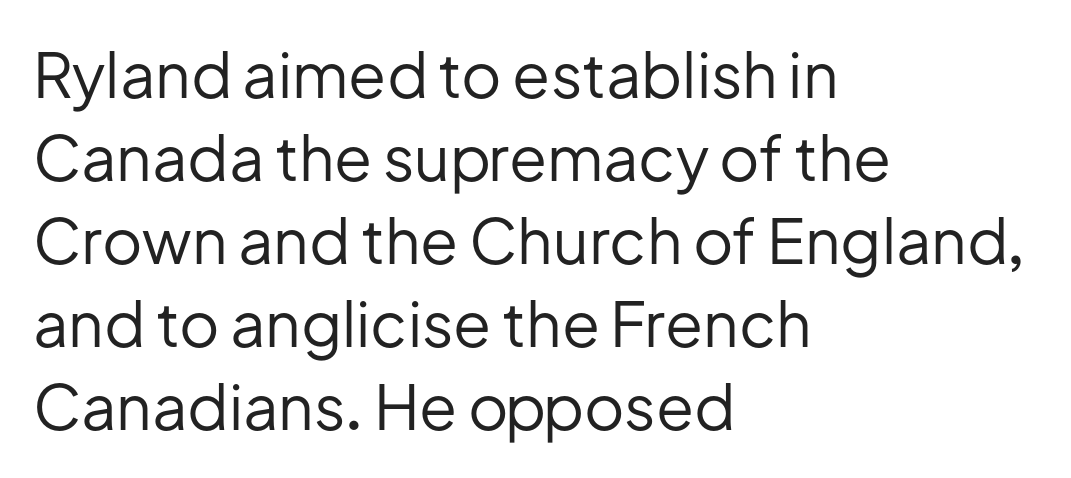
These lines are set flush left with a ragged right edge. Vertical strokes here are truly vertical. Between one letter and the next there's only the usual sliver of space. In terms of leading, this rendering sits right in the middle. Typographically, this falls in the sans-serif category.
